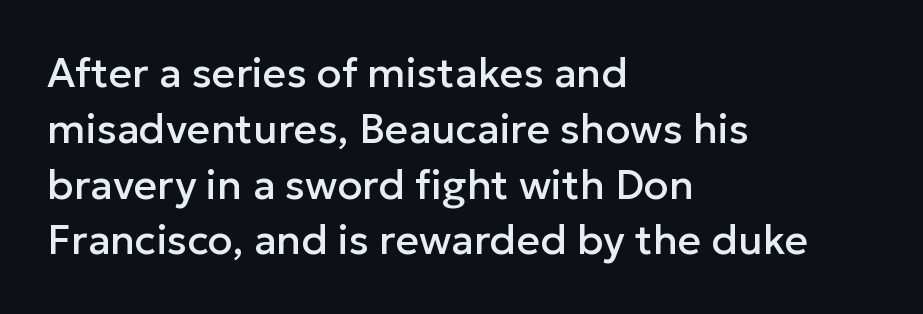
The image shows 41 px sans-serif type, upright; set left-aligned, normal line spacing (1.36x), normal letter spacing, not underlined; low stroke contrast and a medium x-height.
